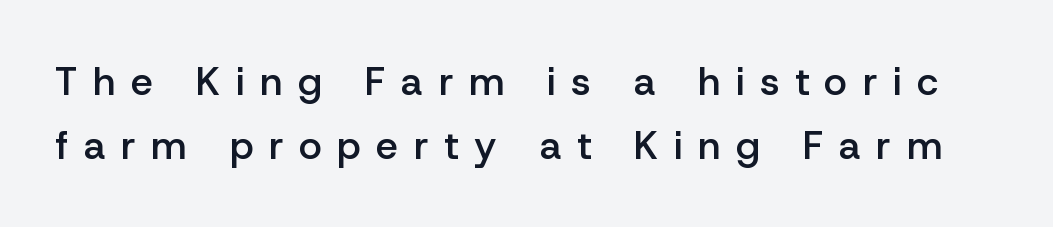
{"serif": "no", "italic": "no", "bold": "semi", "weight": "semibold", "width": "normal", "stroke_contrast": "low", "x_height": "medium", "monospaced": "no", "underline": "no", "line_spacing": "normal", "line_spacing_ratio": 1.63, "letter_spacing": "wide", "letter_spacing_em": 0.4, "glyph_px": 39}
